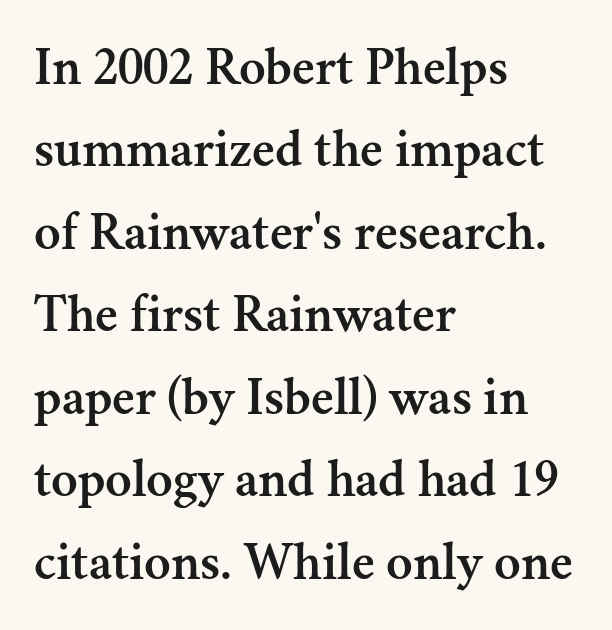
Q: Is the text italic (slanted)? A: No, it is upright.
Q: Is the typeface a serif or a sans-serif typeface? A: Serif.
Q: Is the text underlined? A: No.
Q: How is the paragraph aligned? A: Left-aligned.
Q: Is the spacing between letters normal or unusually wide? A: Normal.
Q: Is the spacing between lines tight, normal or loose? A: Normal.
Q: Width (condensed, normal, or wide)? A: Normal.
Q: Stroke contrast? A: Medium.
Q: x-height? A: Small.
Q: Monospaced? A: No.
